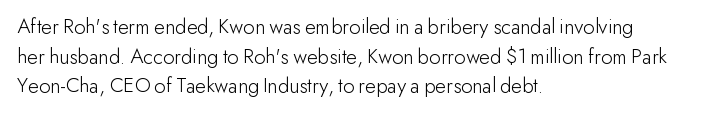
Unmarked baselines from the first word to the last. The designer left line spacing at the default. The rendering anchors every line to the left-hand side. The gaps between neighbouring characters are ordinary and unremarkable. The type sits square on the baseline with zero lean.
